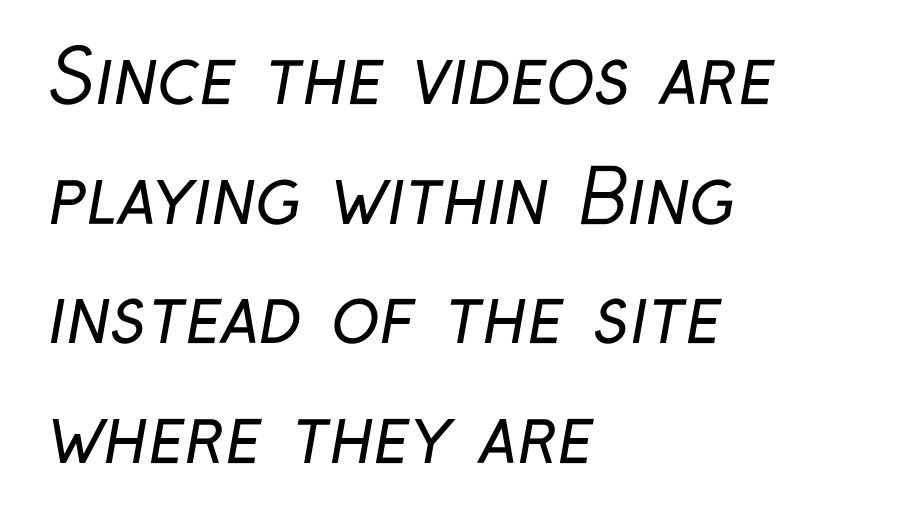
Leading matches the norm, producing a regular column. The baseline area is clear. Leftover space on each line is placed entirely after the last word. The characters display no serif detailing; their extremities are plain. No letter is thick-stroked: the sample isn't bold. The horizontal fit of the characters is conventional and even.
